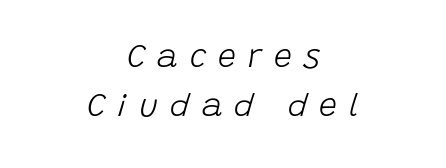
{"italic": "yes", "lean": "right", "slant_degrees": 15, "bold": "no", "weight": "light", "width": "normal", "stroke_contrast": "low", "x_height": "large", "monospaced": "no", "underline": "no", "align": "center", "line_spacing": "normal", "line_spacing_ratio": 1.53, "letter_spacing": "wide", "letter_spacing_em": 0.38, "glyph_px": 32}
